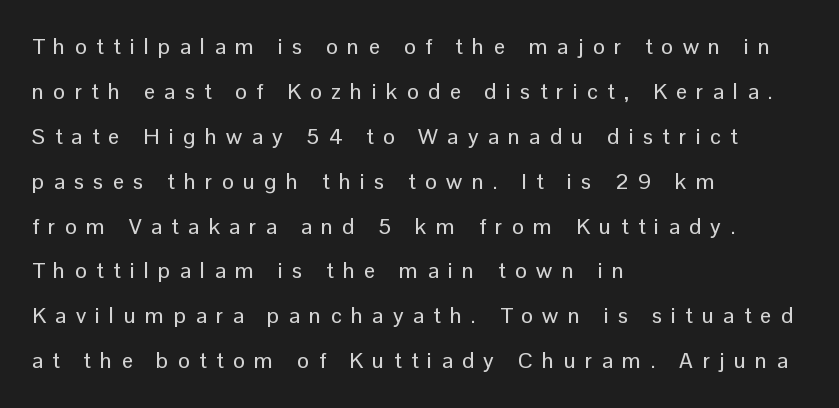
The image shows 22 px text type, upright; set left-aligned, loose line spacing (2.04x), unusually wide letter spacing (+0.43 em), not underlined.
